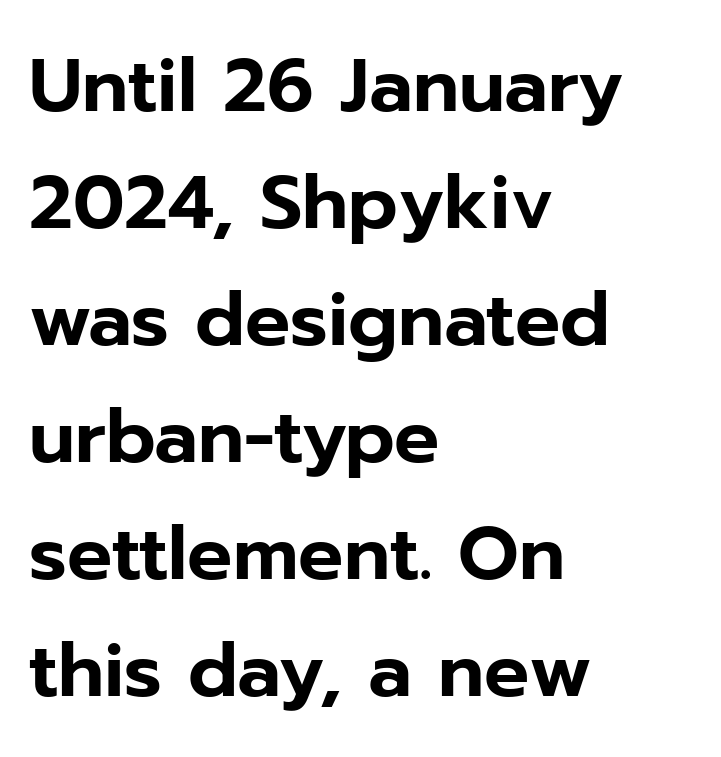
Unlike a traditional serif, this face leaves its strokes unadorned. A bare baseline throughout the passage. Character widths vary here, with narrow letters taking less room than wide ones. Every row of glyphs begins at an identical x-position on the left. Quick note: interline space is typical.
